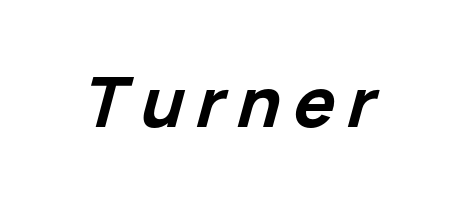
Descenders hang freely into open space. A typesetter would mark this as italic. Varying glyph widths throughout — classic text-font behaviour. Is the type bold? Yes — the strokes are clearly thick and heavy.
